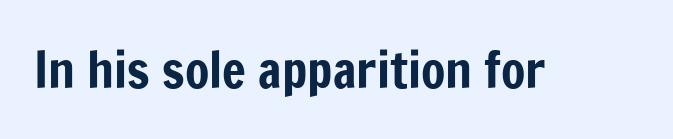
Q: Is the text italic (slanted)? A: No, it is upright.
Q: Is the typeface a serif or a sans-serif typeface? A: Sans-serif.
Q: Is the text underlined? A: No.
Q: Is the spacing between letters normal or unusually wide? A: Normal.
Q: Width (condensed, normal, or wide)? A: Condensed.
Q: Stroke contrast? A: Low.
Q: x-height? A: Medium.
Q: Monospaced? A: No.
